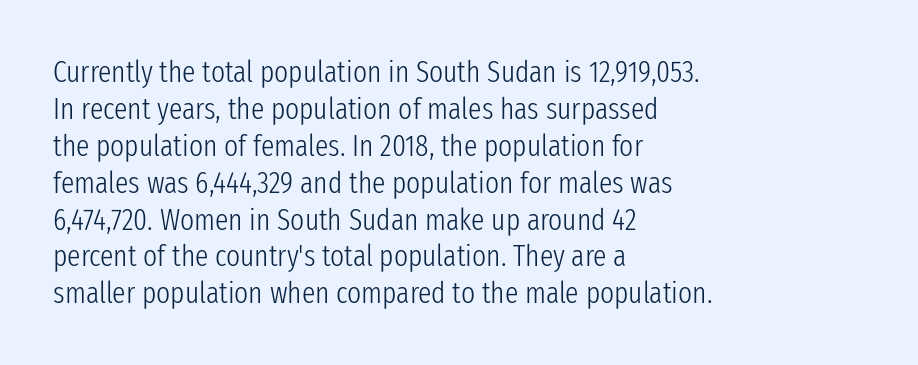
The image shows 30 px light, condensed sans-serif type, upright; set left-aligned, line spacing 1.23x, normal letter spacing, not underlined; low stroke contrast and a medium x-height.
